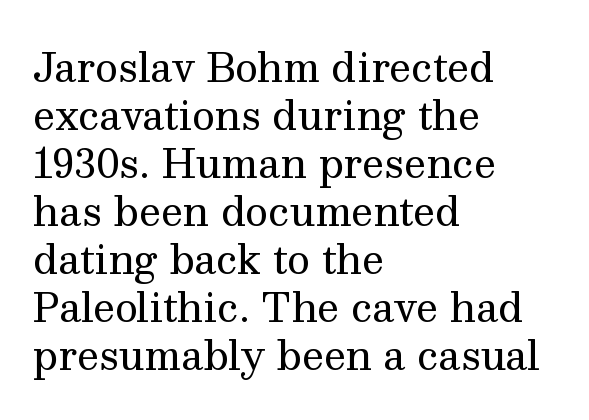
Q: Is the text bold? A: No.
Q: Is the text italic (slanted)? A: No, it is upright.
Q: Is the typeface a serif or a sans-serif typeface? A: Serif.
Q: Is the text underlined? A: No.
Q: How is the paragraph aligned? A: Left-aligned.
Q: Is the spacing between letters normal or unusually wide? A: Normal.
Q: Width (condensed, normal, or wide)? A: Normal.
Q: Stroke contrast? A: Medium.
Q: x-height? A: Medium.
Q: Monospaced? A: No.
